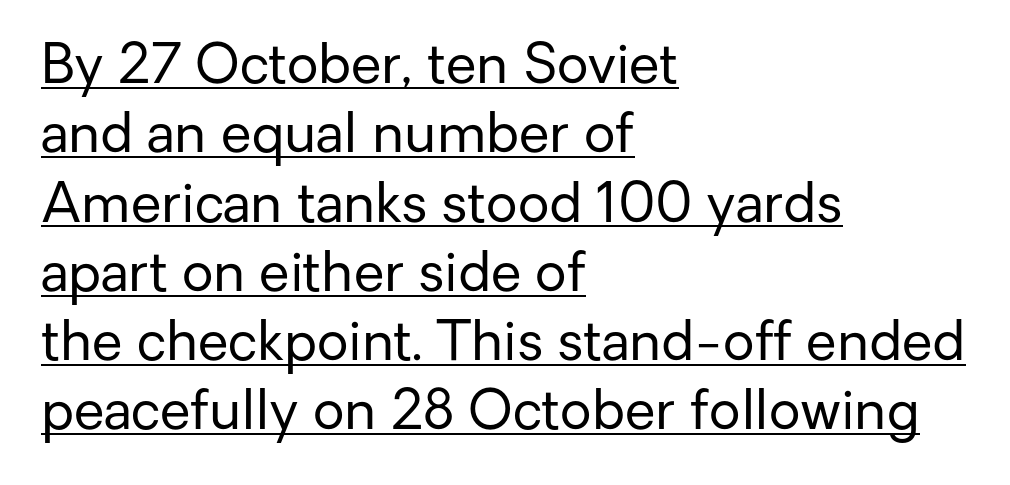
{"serif": "no", "italic": "no", "bold": "no", "weight": "regular", "width": "normal", "stroke_contrast": "low", "x_height": "medium", "monospaced": "no", "underline": "yes", "align": "left", "line_spacing": "normal", "line_spacing_ratio": 1.26, "letter_spacing": "normal", "letter_spacing_em": 0.0, "glyph_px": 55}
